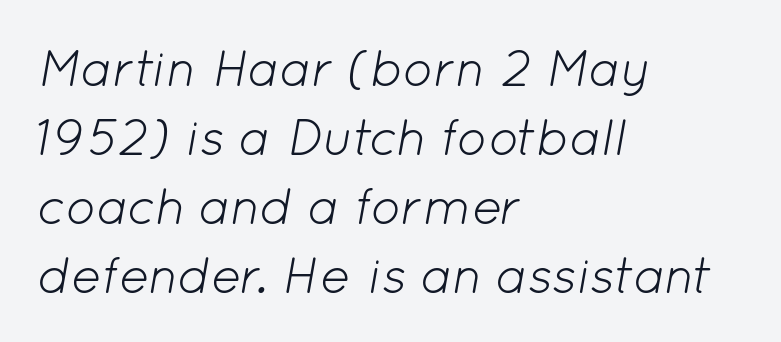
Q: Is the text bold? A: No.
Q: Is the text italic (slanted)? A: Yes, it leans right by about 12 degrees.
Q: Is the text underlined? A: No.
Q: How is the paragraph aligned? A: Left-aligned.
Q: Is the spacing between letters normal or unusually wide? A: Normal.
Q: Is the spacing between lines tight, normal or loose? A: Normal.
Q: Width (condensed, normal, or wide)? A: Normal.
Q: Stroke contrast? A: Low.
Q: x-height? A: Medium.
Q: Monospaced? A: No.
